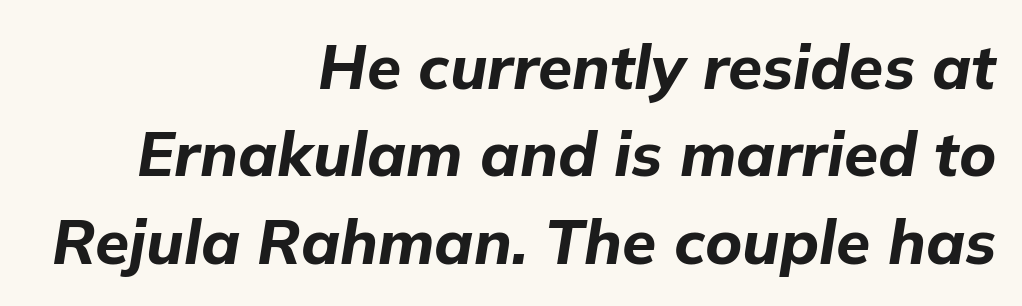
These lines are set flush right with a ragged left edge. Any mark beneath the type? The region is blank. Heavy, bold letterforms. Normally led — the rows are evenly, conventionally spaced. Caption: standard tracking, unaltered. The face used here is proportionally spaced, like ordinary book or web type.
